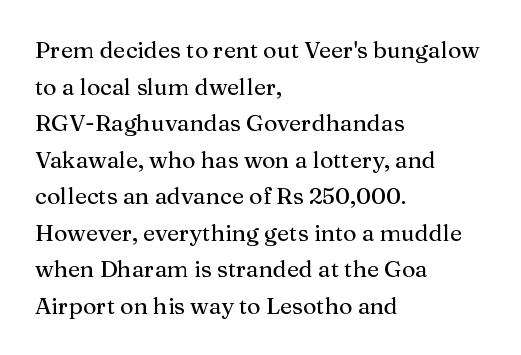
The image shows 23 px text type, upright; set left-aligned, normal line spacing (1.59x), normal letter spacing, not underlined.
